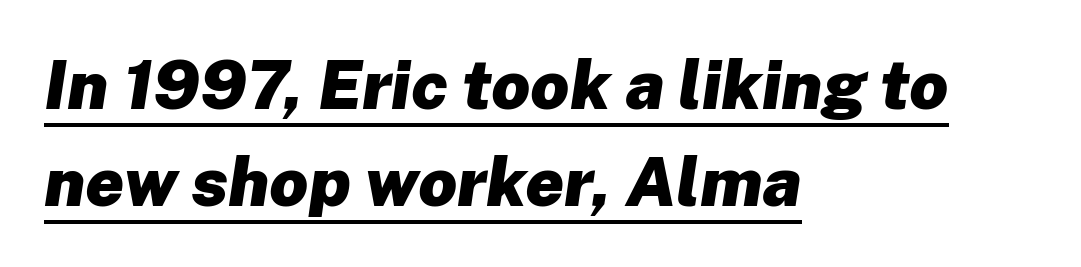
The image shows 68 px heavy type, italic (leaning right); set left-aligned, normal line spacing (1.43x), normal letter spacing, underlined; low stroke contrast and a medium x-height.
